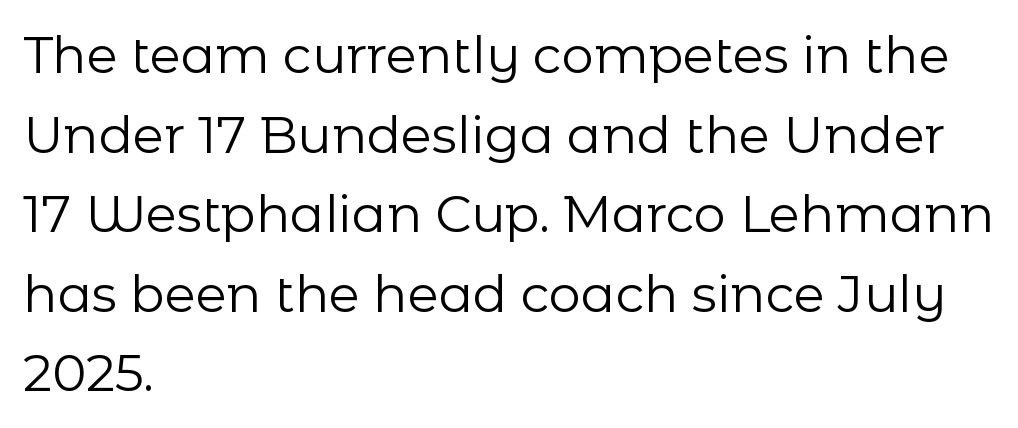
Q: Is the text bold? A: No.
Q: Is the text italic (slanted)? A: No, it is upright.
Q: Is the typeface a serif or a sans-serif typeface? A: Sans-serif.
Q: Is the text underlined? A: No.
Q: How is the paragraph aligned? A: Left-aligned.
Q: Is the spacing between letters normal or unusually wide? A: Normal.
Q: Is the spacing between lines tight, normal or loose? A: Normal.
Q: Width (condensed, normal, or wide)? A: Normal.
Q: Stroke contrast? A: Low.
Q: x-height? A: Medium.
Q: Monospaced? A: No.
